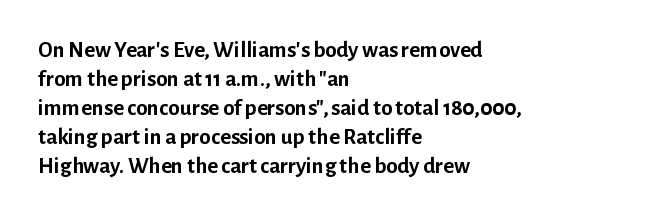
{"italic": "no", "bold": "yes", "underline": "no", "align": "left", "line_spacing": "normal", "line_spacing_ratio": 1.26, "letter_spacing": "normal", "letter_spacing_em": 0.0, "glyph_px": 23}
